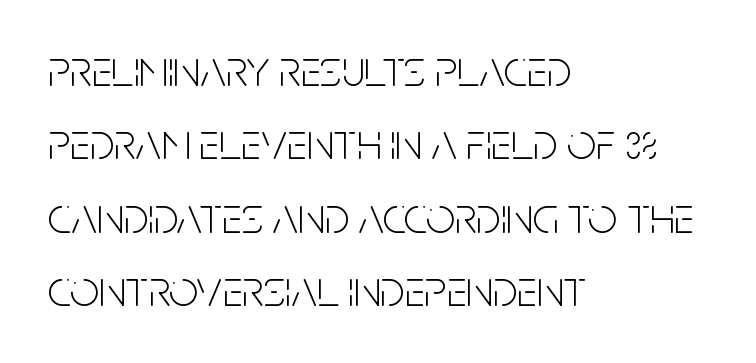
The rendering uses natural spacing where letterforms have individual widths. Examine the stroke ends and you'll find no serifs. The ragged edge is on the right, which tells us the setting is flush left. Any mark beneath the type? The region is blank.
